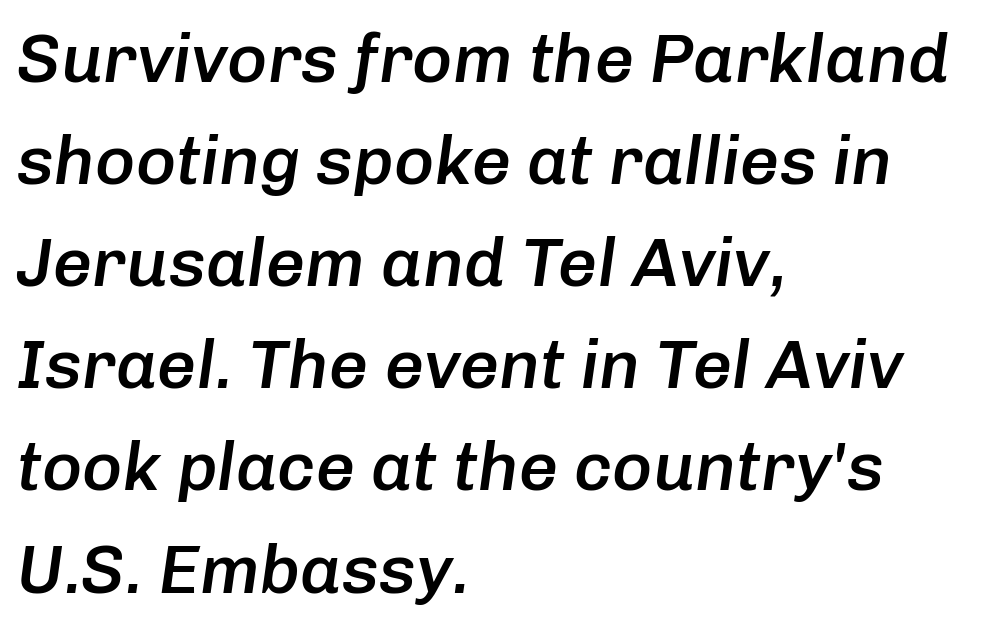
{"italic": "yes", "lean": "right", "slant_degrees": 8, "bold": "semi", "weight": "semibold", "width": "normal", "stroke_contrast": "low", "x_height": "medium", "monospaced": "no", "underline": "no", "align": "left", "line_spacing": "normal", "line_spacing_ratio": 1.48, "letter_spacing": "normal", "letter_spacing_em": 0.0, "glyph_px": 69}
